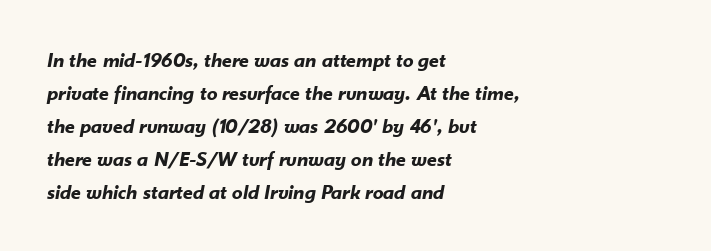
{"italic": "yes", "lean": "right", "slant_degrees": 10, "bold": "yes", "underline": "no", "align": "left", "line_spacing": "normal", "line_spacing_ratio": 1.57, "letter_spacing": "normal", "letter_spacing_em": 0.0, "glyph_px": 21}
